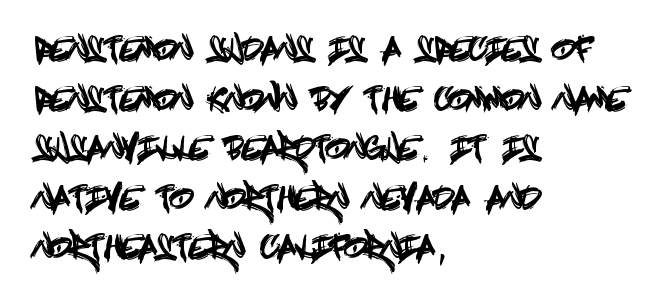
The image shows 31 px condensed sans-serif type; set left-aligned, normal line spacing (1.6x), normal letter spacing, not underlined; a large x-height.
